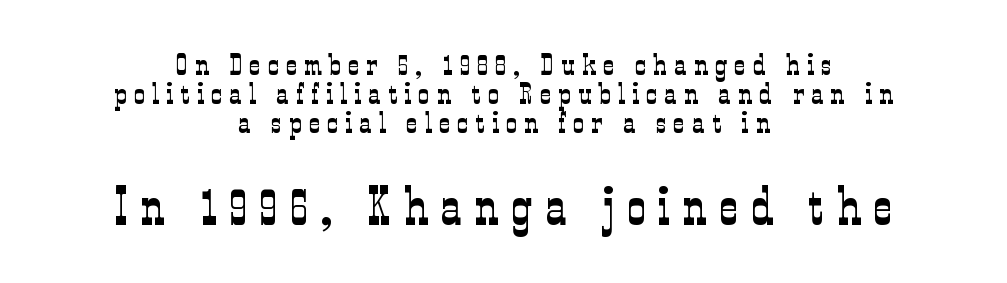
What kind of face is this? One with serifs. Every character sits straight up, as roman type does. You could not count columns in this text — the font is proportionally spaced. Does the leading feel generous? Not at all — it's pinched. Casual observation: everything's sitting right in the middle. Descenders hang freely into open space.
